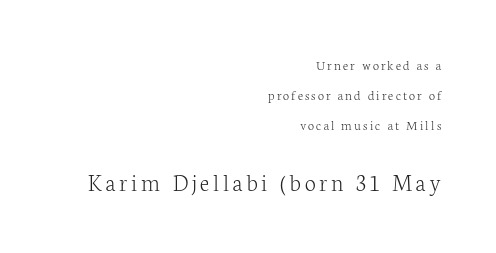
Q: Is the text bold? A: No.
Q: Is the text italic (slanted)? A: No, it is upright.
Q: Is the text underlined? A: No.
Q: How is the paragraph aligned? A: Right-aligned.
Q: Is the spacing between lines tight, normal or loose? A: Loose.
Q: Which block of text is set in a larger size, the first (top) or the second (bottom)? A: The second (bottom) one.
